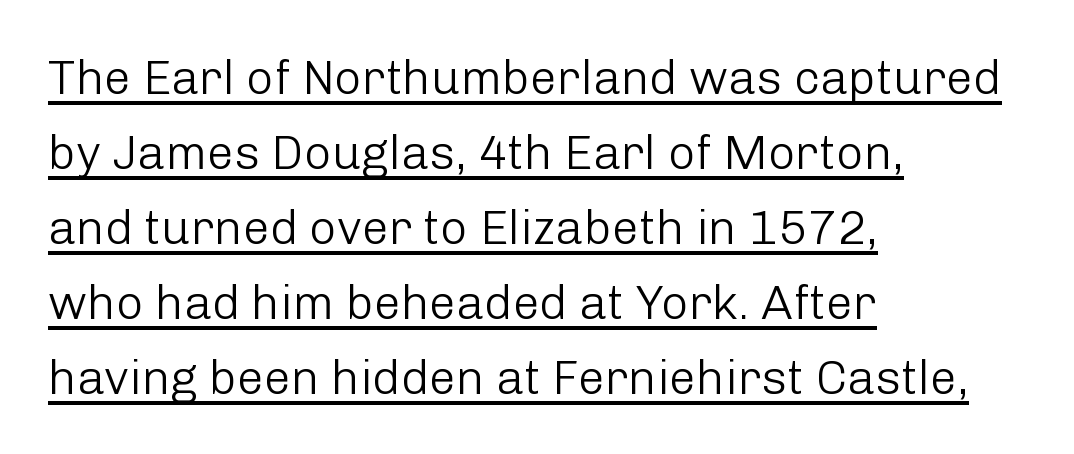
{"serif": "no", "italic": "no", "bold": "no", "weight": "light", "width": "normal", "stroke_contrast": "low", "x_height": "medium", "monospaced": "no", "underline": "yes", "align": "left", "line_spacing": "normal", "line_spacing_ratio": 1.56, "letter_spacing": "normal", "letter_spacing_em": 0.0, "glyph_px": 48}
